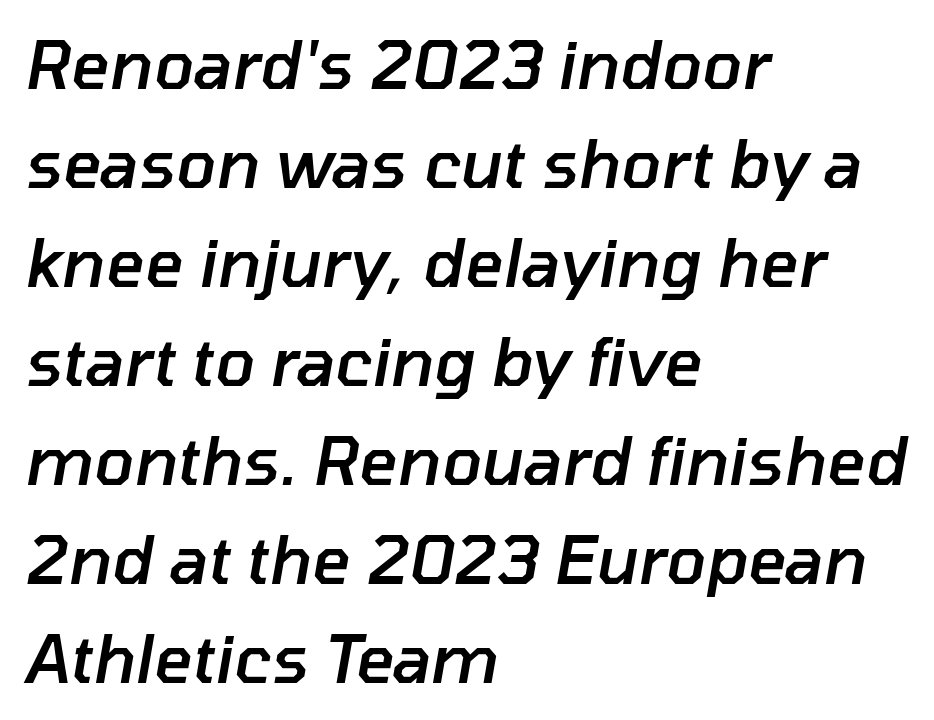
The image shows 66 px semibold type, italic (leaning right); set left-aligned, normal line spacing (1.5x), normal letter spacing, not underlined; low stroke contrast and a medium x-height.
